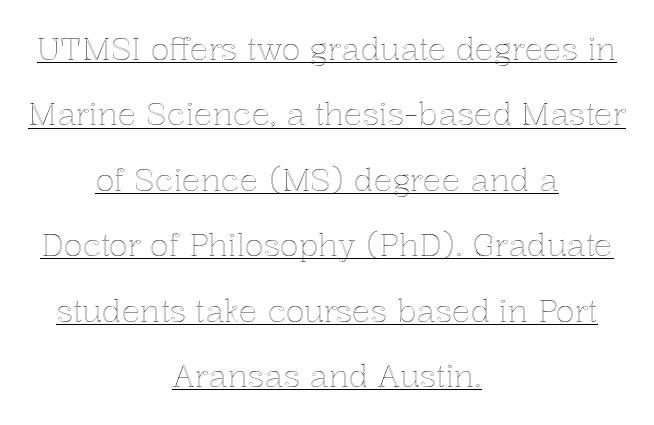
{"italic": "no", "width": "normal", "x_height": "medium", "monospaced": "no", "underline": "yes", "align": "center", "line_spacing": "loose", "line_spacing_ratio": 2.11, "letter_spacing": "normal", "letter_spacing_em": 0.0, "glyph_px": 31}
